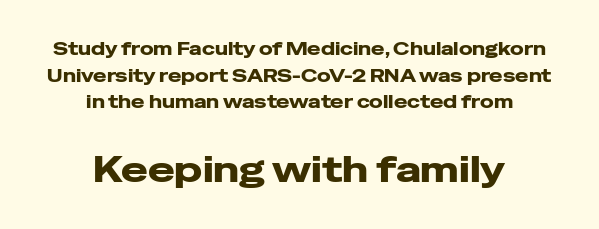
The image shows 36 px heavy, wide sans-serif type, upright; set centered, normal line spacing (1.48x), normal letter spacing, not underlined; the second (bottom) block is 2.0x larger; low stroke contrast and a medium x-height.
